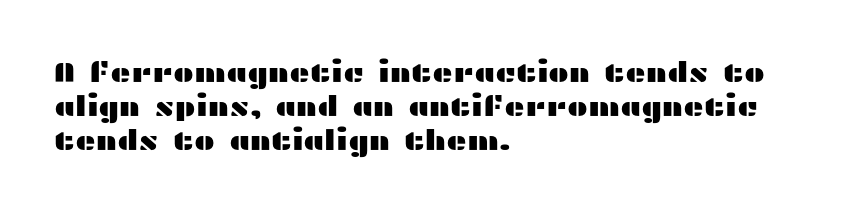
Look at the tracking — it's just the regular setting, nothing added. Check under the words: just untouched page. This rendering uses left alignment, leaving the right contour irregular. The axis of the letterforms is exactly vertical. Nope, no serifs anywhere on these letters.
